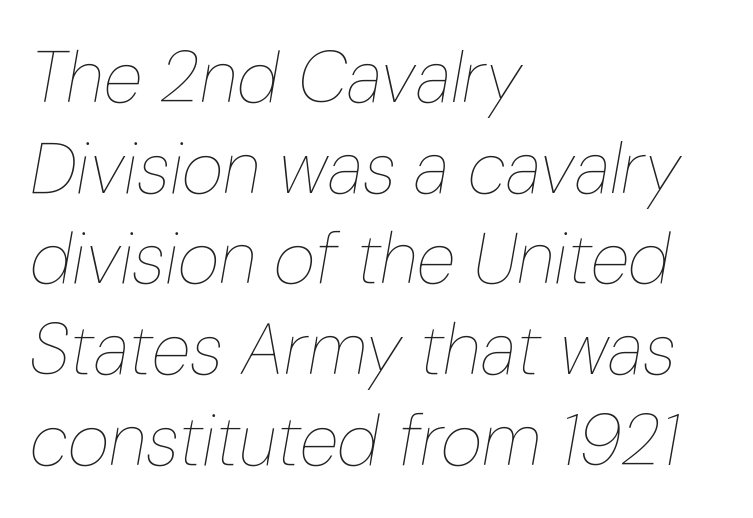
The image shows 72 px thin, condensed type, italic (leaning right); set left-aligned, normal line spacing (1.26x), normal letter spacing, not underlined; low stroke contrast and a medium x-height.
